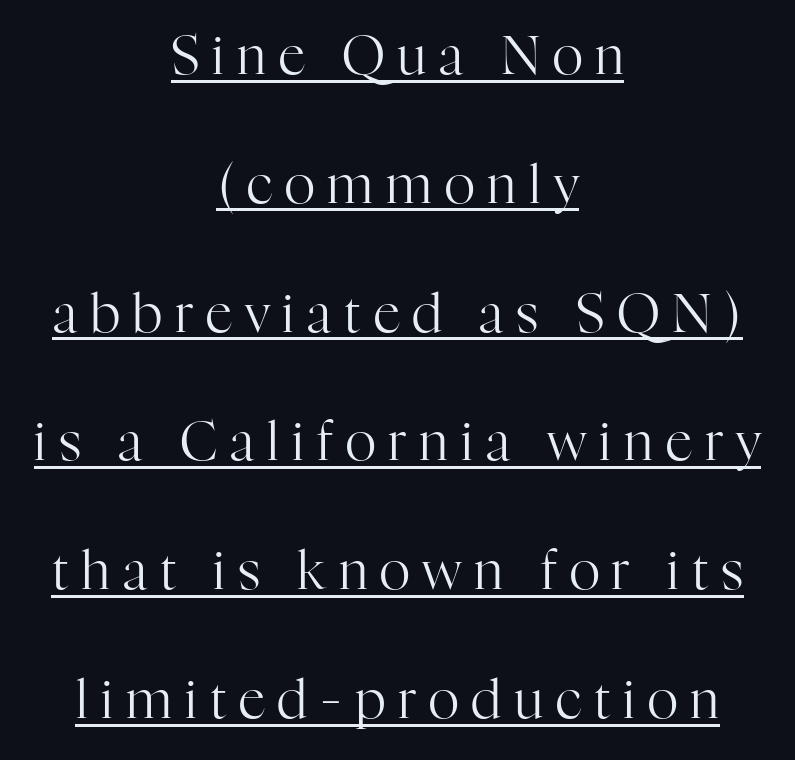
{"serif": "yes", "italic": "no", "bold": "no", "weight": "regular", "width": "normal", "stroke_contrast": "high", "x_height": "medium", "monospaced": "no", "underline": "yes", "align": "center", "line_spacing": "loose", "line_spacing_ratio": 2.43, "letter_spacing": "wide", "letter_spacing_em": 0.24, "glyph_px": 53}
